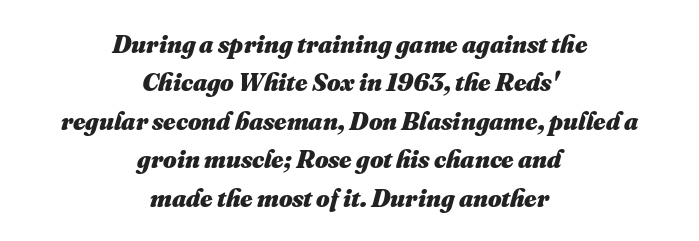
{"bold": "yes", "underline": "no", "align": "center", "line_spacing": "normal", "line_spacing_ratio": 1.48, "letter_spacing": "normal", "letter_spacing_em": 0.0, "glyph_px": 26}
